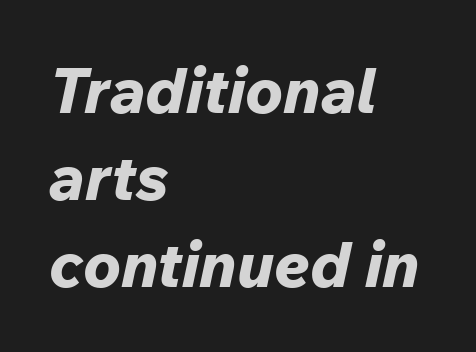
{"italic": "yes", "lean": "right", "slant_degrees": 12, "bold": "yes", "weight": "bold", "width": "normal", "stroke_contrast": "low", "x_height": "medium", "monospaced": "no", "underline": "no", "align": "left", "line_spacing": "normal", "line_spacing_ratio": 1.38, "letter_spacing": "normal", "letter_spacing_em": 0.0, "glyph_px": 63}
